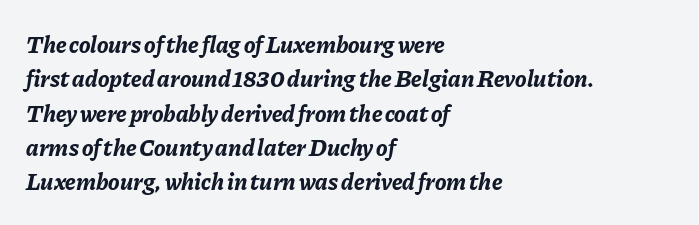
{"italic": "yes", "lean": "right", "slant_degrees": 11, "bold": "yes", "underline": "no", "align": "left", "line_spacing": "normal", "line_spacing_ratio": 1.43, "letter_spacing": "normal", "letter_spacing_em": 0.0, "glyph_px": 24}
